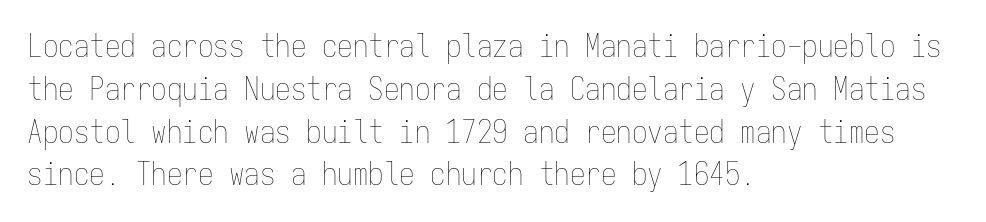
{"italic": "no", "bold": "no", "weight": "thin", "width": "condensed", "stroke_contrast": "low", "x_height": "medium", "monospaced": "yes", "underline": "no", "align": "left", "line_spacing": "normal", "line_spacing_ratio": 1.38, "letter_spacing": "normal", "letter_spacing_em": 0.0, "glyph_px": 31}
